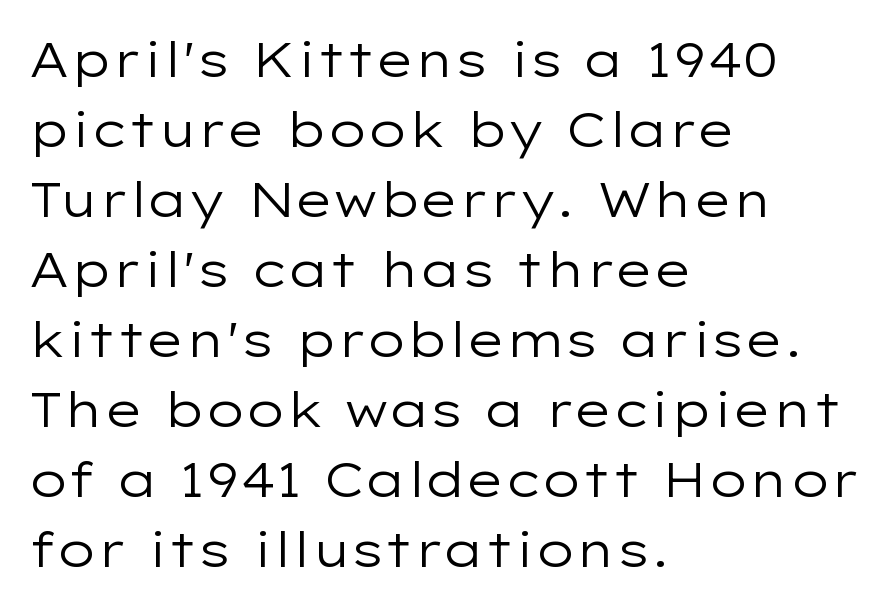
The image shows 49 px regular-weight, wide sans-serif type, upright; set left-aligned, normal line spacing (1.43x), normal letter spacing, not underlined; low stroke contrast and a medium x-height.
